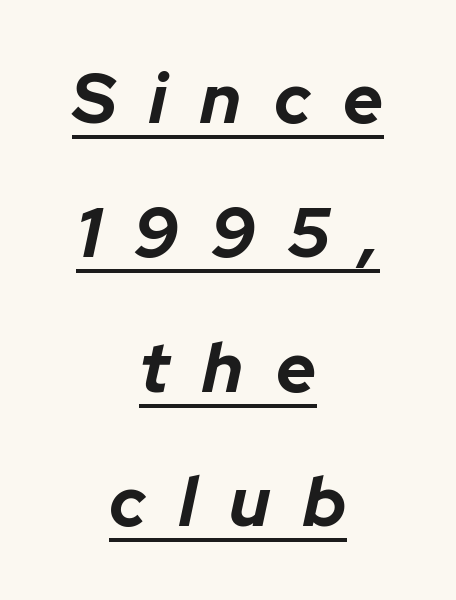
Q: Is the text bold? A: Yes.
Q: Is the text italic (slanted)? A: Yes, it leans right by about 12 degrees.
Q: Is the text underlined? A: Yes.
Q: How is the paragraph aligned? A: Centered.
Q: Is the spacing between letters normal or unusually wide? A: Unusually wide.
Q: Is the spacing between lines tight, normal or loose? A: Loose.
Q: Width (condensed, normal, or wide)? A: Normal.
Q: Stroke contrast? A: Low.
Q: x-height? A: Medium.
Q: Monospaced? A: No.
